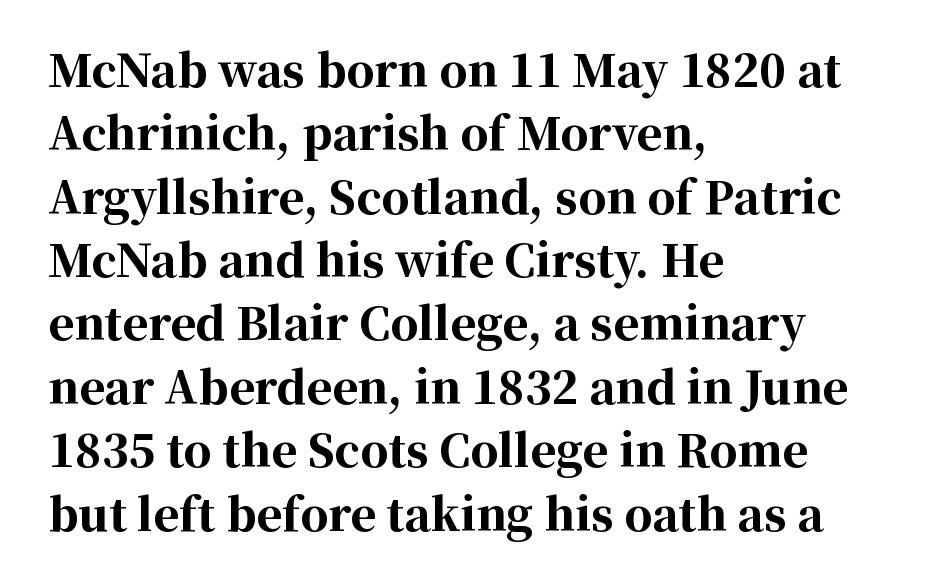
The image shows 44 px bold serif type, upright; set left-aligned, normal line spacing (1.44x), normal letter spacing, not underlined; high stroke contrast and a medium x-height.
